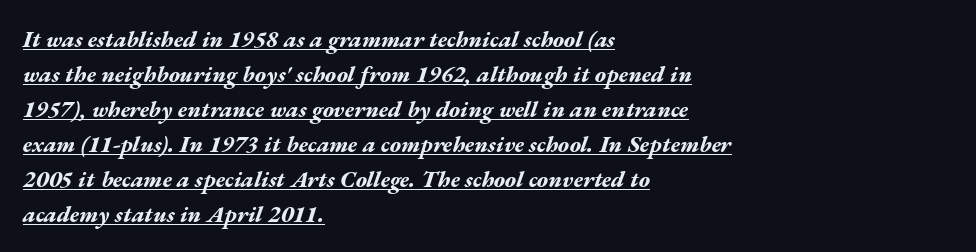
{"italic": "yes", "lean": "right", "slant_degrees": 17, "bold": "yes", "underline": "yes", "align": "left", "line_spacing": "normal", "line_spacing_ratio": 1.52, "letter_spacing": "normal", "letter_spacing_em": 0.0, "glyph_px": 23}
